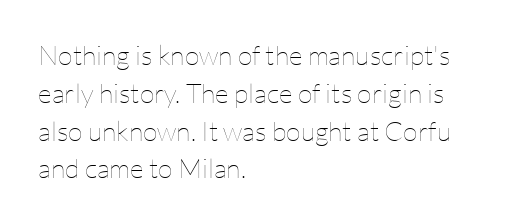
Short note: letters normally spaced. These lines are set flush left with a ragged right edge. The passage shown is not bold in any degree. Rows of type keep a routine distance in the vertical direction. This is the regular roman posture of the typeface.
